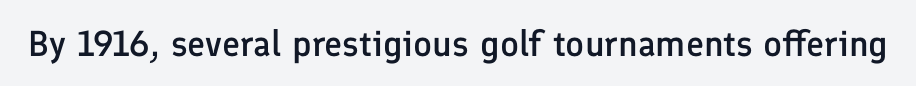
The image shows 36 px semibold sans-serif type, upright; set normal letter spacing, not underlined; low stroke contrast and a medium x-height.
